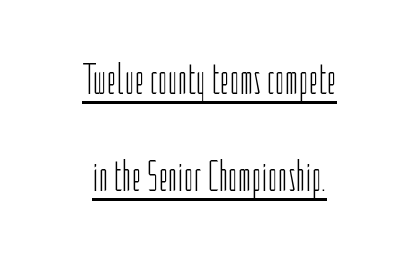
No letter is thick-stroked: the sample isn't bold. The characters display no serif detailing; their extremities are plain. Characters remain perfectly vertical along every line. This rendering uses center alignment, leaving both contours irregular but symmetric.
